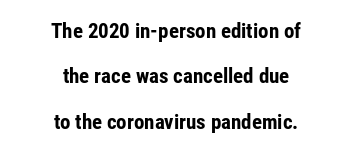
Strokes here are thick enough to call this a true bold. Inter-character spacing is left at the font's built-in metrics. The passage shown stacks its lines with a broad gap. Short and long lines alike share a common midpoint. Only glyphs here, with clear space below each row.
